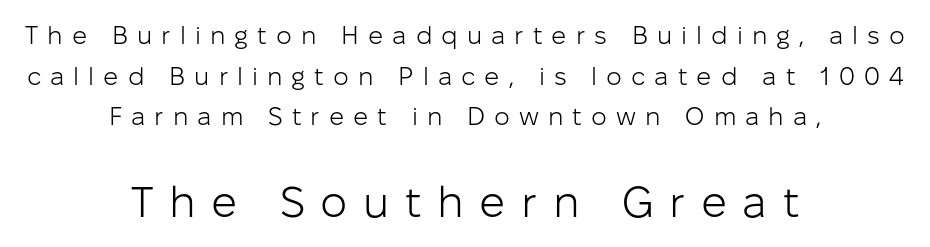
Visually the block forms a symmetrical silhouette, jagged on both flanks. Note: smaller setting up top, larger setting below. A clean baseline with only descenders dipping below it. In terms of posture, this sample is upright. The space between consecutive lines is moderate.
